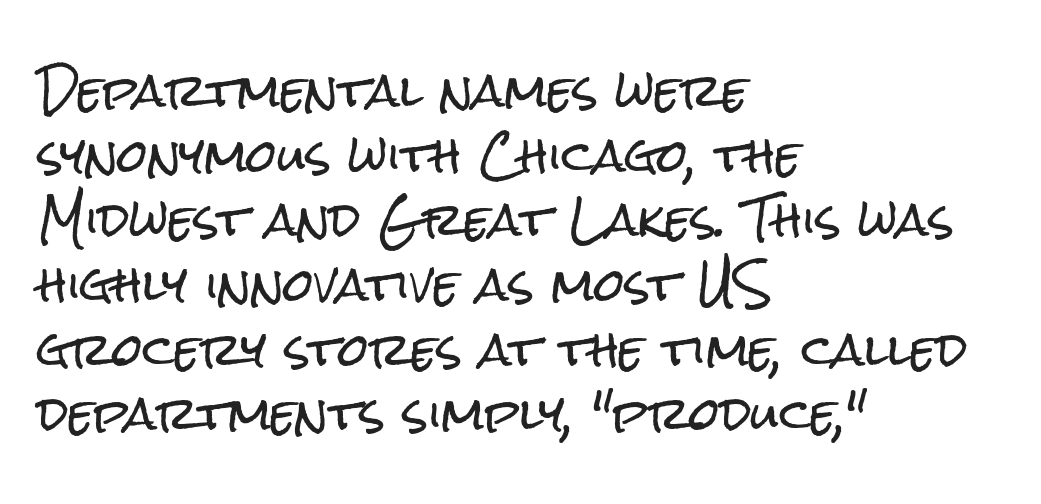
Q: Is the text italic (slanted)? A: No, it is upright.
Q: Is the typeface a serif or a sans-serif typeface? A: Sans-serif.
Q: Is the text underlined? A: No.
Q: How is the paragraph aligned? A: Left-aligned.
Q: Is the spacing between letters normal or unusually wide? A: Normal.
Q: Is the spacing between lines tight, normal or loose? A: Normal.
Q: Width (condensed, normal, or wide)? A: Condensed.
Q: Stroke contrast? A: Low.
Q: x-height? A: Medium.
Q: Monospaced? A: No.
